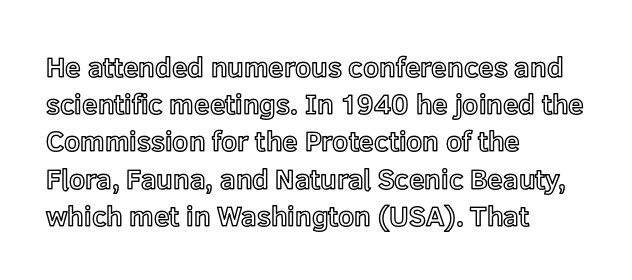
Q: Is the text italic (slanted)? A: No, it is upright.
Q: Is the text underlined? A: No.
Q: How is the paragraph aligned? A: Left-aligned.
Q: Is the spacing between letters normal or unusually wide? A: Normal.
Q: Is the spacing between lines tight, normal or loose? A: Normal.
Q: Width (condensed, normal, or wide)? A: Normal.
Q: x-height? A: Medium.
Q: Monospaced? A: No.
